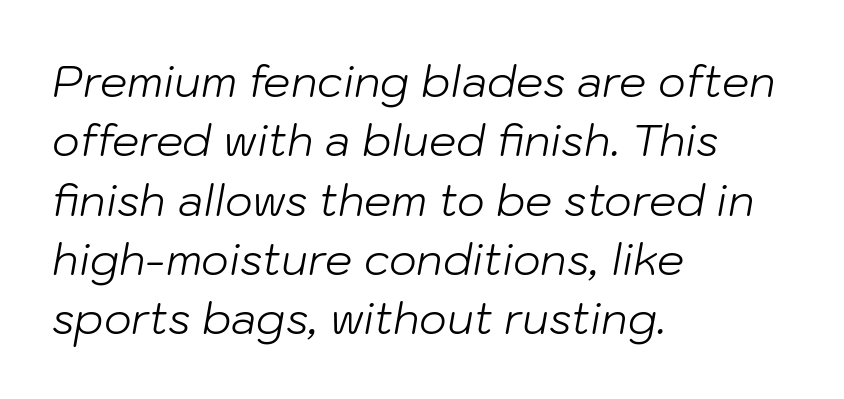
The typesetter chose a ragged-right arrangement here. In terms of leading, this rendering sits right in the middle. The line texture is even and compact thanks to regular tracking. Stem width sits at or under what a default text font uses. Has an underline been added? It has not.
